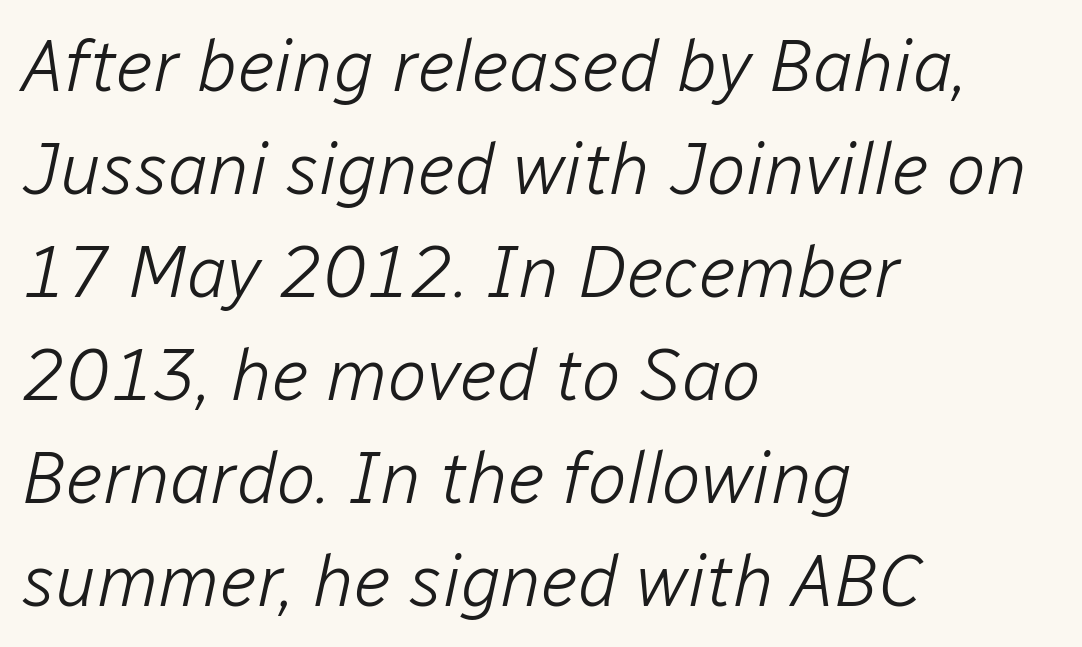
The space between consecutive lines is moderate. Notice how the stems are inclined rather than vertical — that's the hallmark of italics. Here the designer chose a conventional face with non-uniform glyph widths. Students, note that the glyphs here touch the page at normal intervals.
